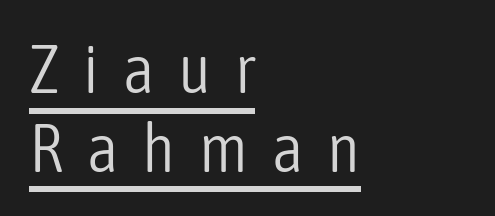
{"serif": "no", "italic": "no", "bold": "no", "weight": "light", "width": "condensed", "stroke_contrast": "low", "x_height": "medium", "monospaced": "no", "underline": "yes", "align": "left", "line_spacing_ratio": 1.16, "letter_spacing": "wide", "letter_spacing_em": 0.35, "glyph_px": 68}
